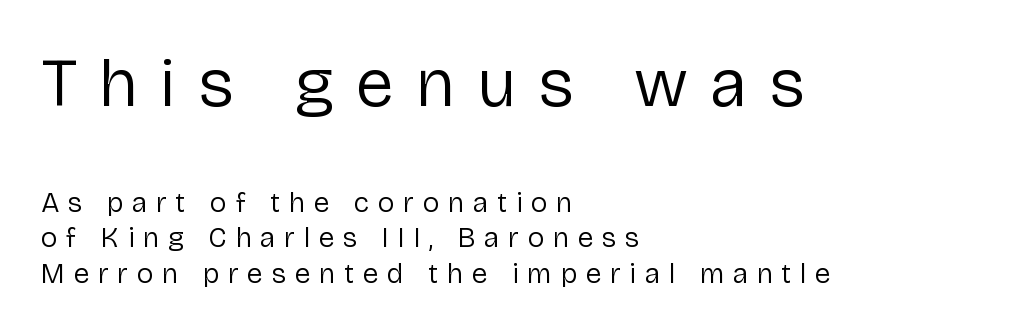
This sample is left-justified, so line endings fall wherever the words run out. Is there any slant? The stems are plumb. The composition opens big and finishes small. Plain, unruled lines of type. In terms of letterform style, serifs are entirely absent.
